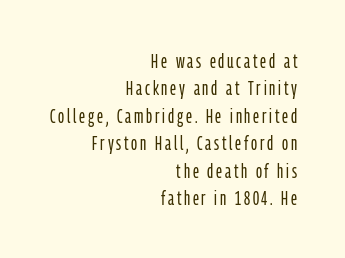
Q: Is the text bold? A: No.
Q: Is the text italic (slanted)? A: No, it is upright.
Q: Is the text underlined? A: No.
Q: How is the paragraph aligned? A: Right-aligned.
Q: Is the spacing between lines tight, normal or loose? A: Normal.
